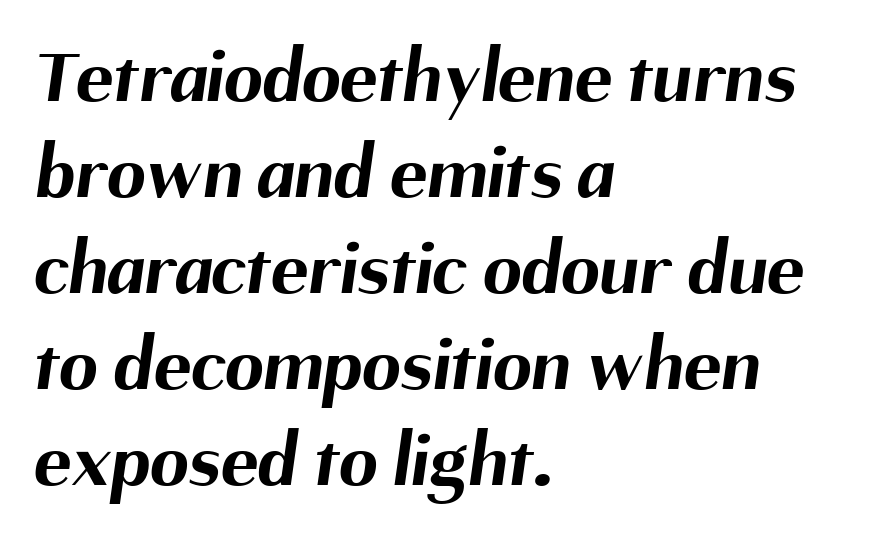
{"serif": "no", "bold": "yes", "weight": "bold", "width": "normal", "stroke_contrast": "medium", "x_height": "medium", "monospaced": "no", "underline": "no", "align": "left", "line_spacing_ratio": 1.23, "letter_spacing": "normal", "letter_spacing_em": 0.0, "glyph_px": 78}
